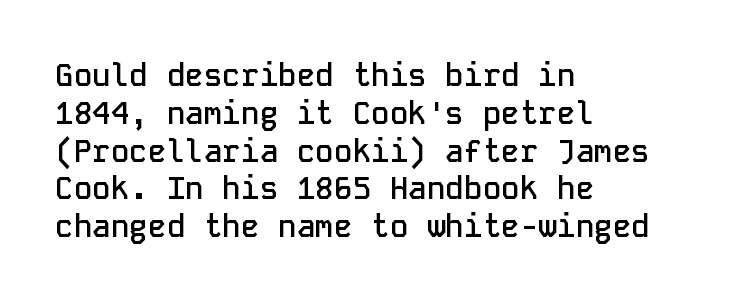
Q: Is the text bold? A: Semi-bold.
Q: Is the text italic (slanted)? A: No, it is upright.
Q: Is the typeface a serif or a sans-serif typeface? A: Sans-serif.
Q: Is the text underlined? A: No.
Q: How is the paragraph aligned? A: Left-aligned.
Q: Is the spacing between letters normal or unusually wide? A: Normal.
Q: Width (condensed, normal, or wide)? A: Normal.
Q: Stroke contrast? A: Low.
Q: x-height? A: Medium.
Q: Monospaced? A: Yes.
